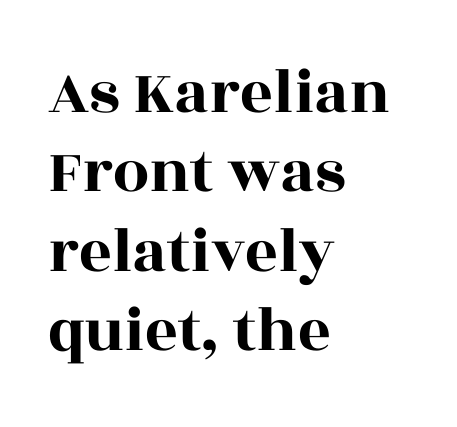
The image shows 64 px wide serif type, upright; set left-aligned, line spacing 1.24x, normal letter spacing, not underlined; a large x-height.
